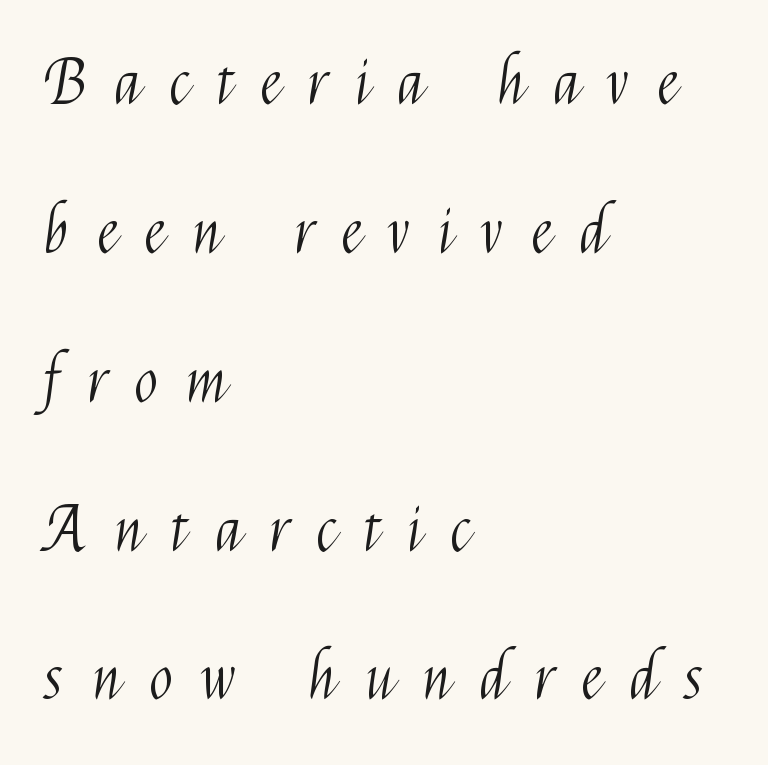
Notice how the passage keeps a crisp vertical edge on the left only. Interline gaps are noticeably wide in this sample. Plain, unruled lines of type. Bold? No — there's no thickening of the strokes.
